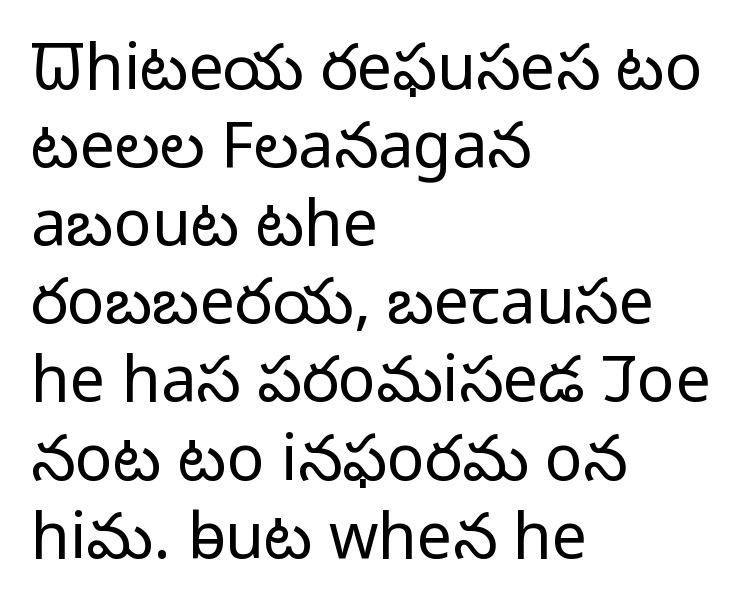
{"serif": "no", "italic": "no", "bold": "no", "weight": "light", "width": "normal", "stroke_contrast": "low", "x_height": "medium", "monospaced": "no", "underline": "no", "align": "left", "line_spacing_ratio": 1.24, "letter_spacing": "normal", "letter_spacing_em": 0.0, "glyph_px": 63}
